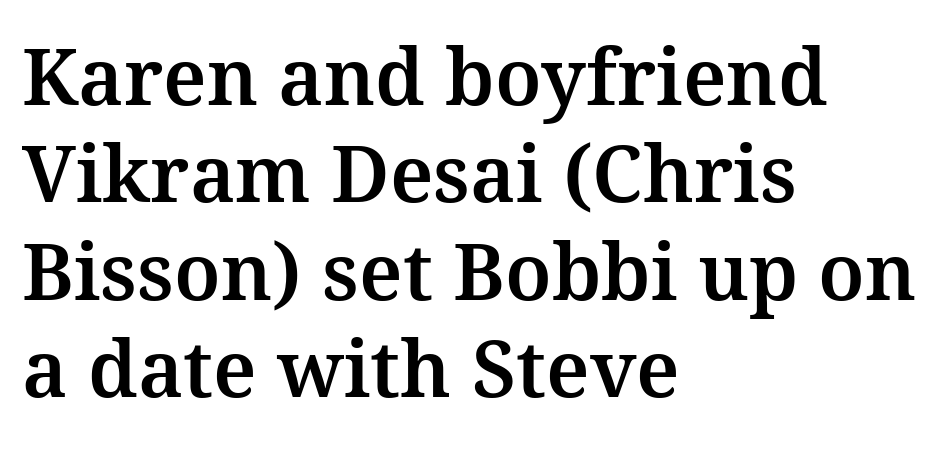
{"serif": "yes", "italic": "no", "width": "normal", "stroke_contrast": "medium", "x_height": "medium", "monospaced": "no", "underline": "no", "align": "left", "line_spacing": "normal", "line_spacing_ratio": 1.25, "letter_spacing": "normal", "letter_spacing_em": 0.0, "glyph_px": 78}
